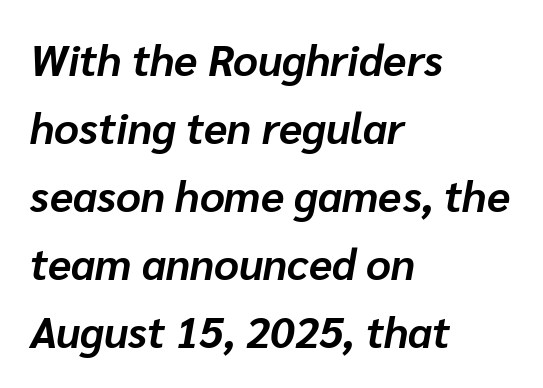
Q: Is the text bold? A: Yes.
Q: Is the text italic (slanted)? A: Yes, it leans right by about 10 degrees.
Q: Is the text underlined? A: No.
Q: How is the paragraph aligned? A: Left-aligned.
Q: Is the spacing between letters normal or unusually wide? A: Normal.
Q: Is the spacing between lines tight, normal or loose? A: Normal.
Q: Width (condensed, normal, or wide)? A: Normal.
Q: Stroke contrast? A: Low.
Q: x-height? A: Medium.
Q: Monospaced? A: No.
